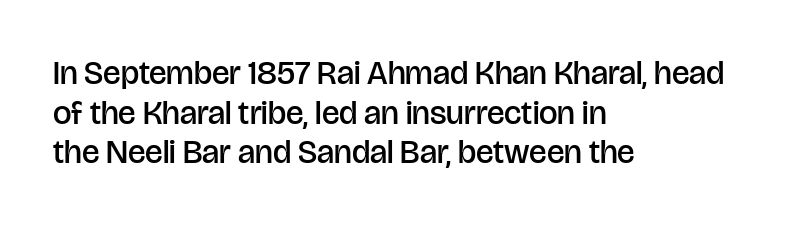
The image shows 33 px semibold sans-serif type, upright; set left-aligned, line spacing 1.2x, normal letter spacing, not underlined; low stroke contrast and a large x-height.
